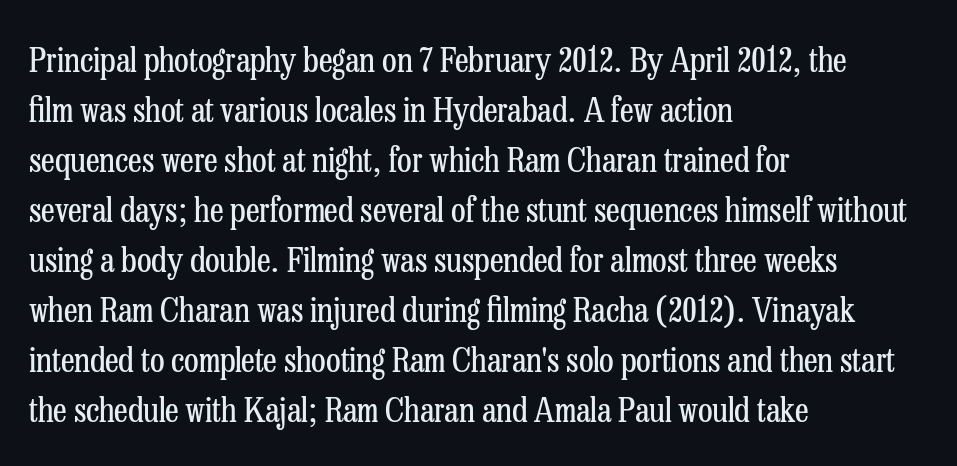
Q: Is the text bold? A: No.
Q: Is the text italic (slanted)? A: No, it is upright.
Q: Is the typeface a serif or a sans-serif typeface? A: Serif.
Q: Is the text underlined? A: No.
Q: How is the paragraph aligned? A: Left-aligned.
Q: Is the spacing between letters normal or unusually wide? A: Normal.
Q: Is the spacing between lines tight, normal or loose? A: Normal.
Q: Width (condensed, normal, or wide)? A: Condensed.
Q: Stroke contrast? A: Low.
Q: x-height? A: Medium.
Q: Monospaced? A: No.
